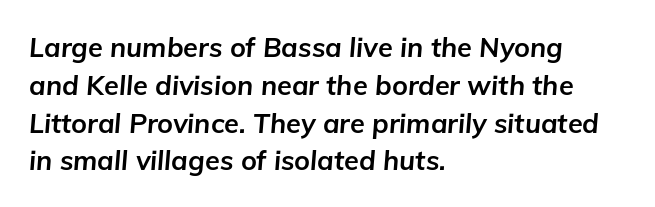
The leading is moderate, giving the passage an even texture. Compared with typical body copy, the letter spacing here is the same. The compositor pushed each line to the left boundary. Type without underlining. As a designer I'd log this as weight 700, bold.
